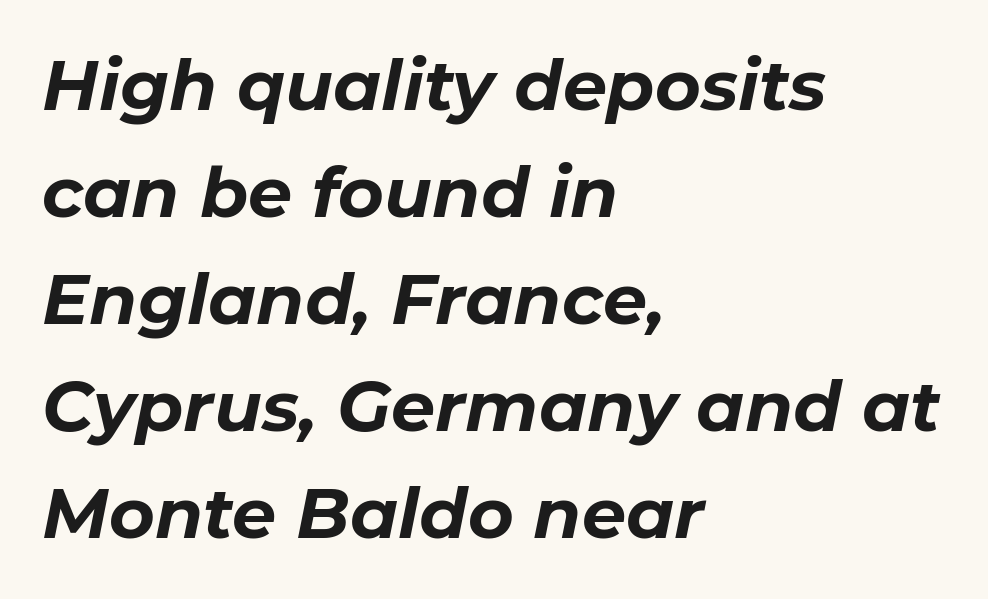
Look at the tracking — it's just the regular setting, nothing added. This sample keeps an unexceptional amount of space between lines. Check the space under the baseline: it is left empty. The typesetter chose a ragged-right arrangement here. The specimen reads as italic at a glance. The letters are bold, with thick, heavy strokes.
